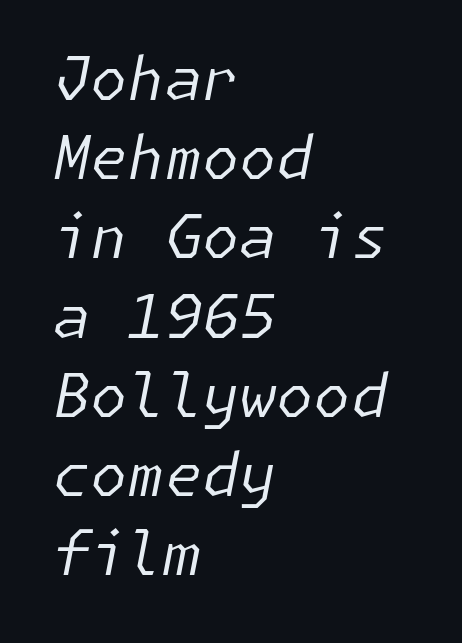
The vertical gap from one line to the next is medium. The passage shown is not underscored anywhere. No extra tracking has been applied to these lines. No chunkiness to these letters — they're not bold.
